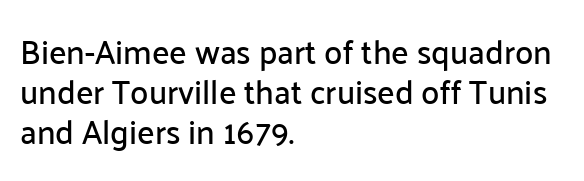
{"serif": "no", "italic": "no", "width": "normal", "stroke_contrast": "low", "x_height": "medium", "monospaced": "no", "underline": "no", "align": "left", "line_spacing_ratio": 1.21, "letter_spacing": "normal", "letter_spacing_em": 0.0, "glyph_px": 33}
